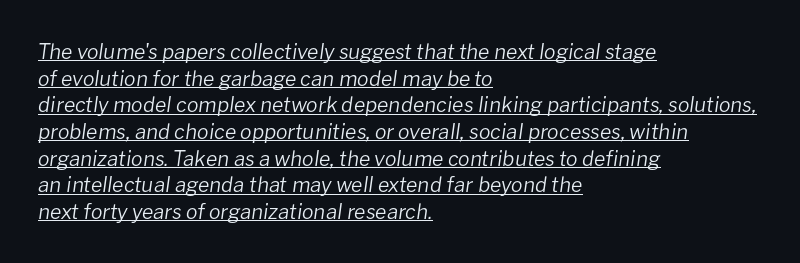
These lines sit exactly where default settings would place them. Each line of the rendering has a horizontal stroke beneath the glyphs. Caption: multi-line text, flush left, ragged right. The glyphs look as if they've been sheared to an angle.
